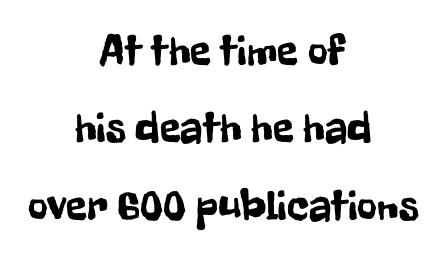
Leftover space on each line is divided equally before and after the words. Look at the bottom of the vertical strokes: they stop flat, with no serifs. What stands out about the letter spacing? Nothing — it is the standard amount. Type without underlining. Is this a fixed-width face? No — the glyphs have proportional, varying widths. Tall strokes in this sample are plumb rather than angled.
